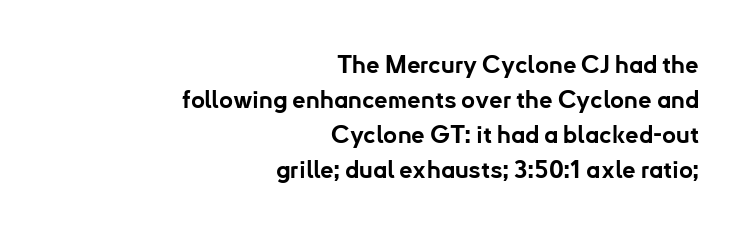
The passage shown is emphatically bold. Line ends are locked; line starts wander. Vertical strokes here are truly vertical. Each row of text sits above clean, open space. Successive baselines arrive at the customary interval.
